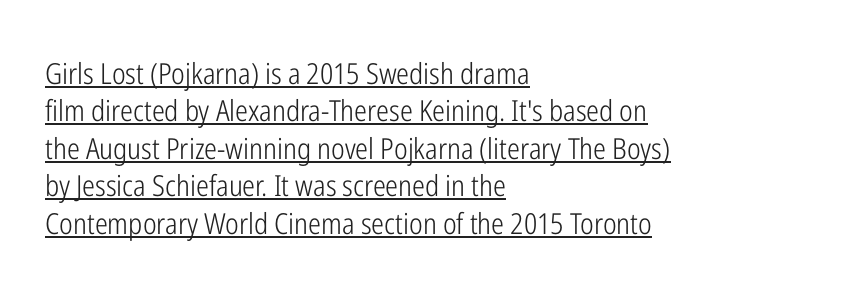
{"serif": "no", "italic": "no", "bold": "no", "weight": "light", "width": "condensed", "stroke_contrast": "low", "x_height": "medium", "monospaced": "no", "underline": "yes", "align": "left", "line_spacing": "normal", "line_spacing_ratio": 1.29, "letter_spacing": "normal", "letter_spacing_em": 0.0, "glyph_px": 29}
